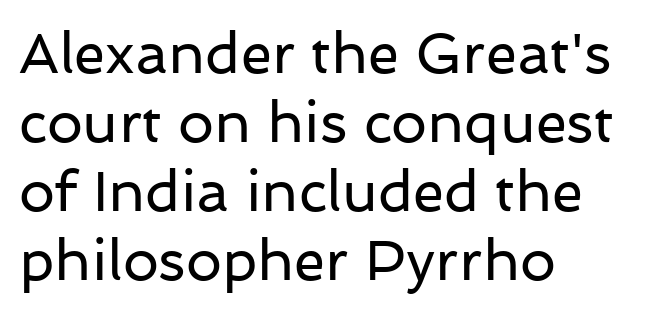
The image shows 57 px regular-weight sans-serif type, upright; set left-aligned, line spacing 1.21x, normal letter spacing, not underlined; low stroke contrast and a medium x-height.
